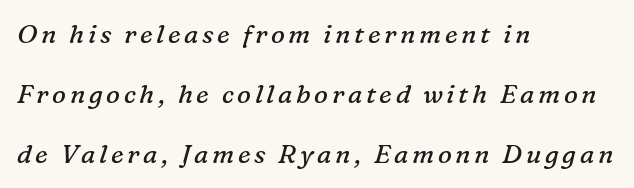
The image shows 26 px text type, italic (leaning right); set left-aligned, loose line spacing (2.31x), not underlined.
